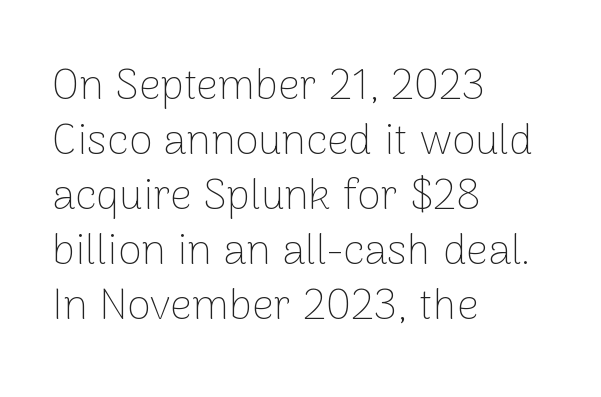
The image shows 43 px thin sans-serif type, upright; set left-aligned, normal line spacing (1.28x), normal letter spacing, not underlined; low stroke contrast and a medium x-height.
